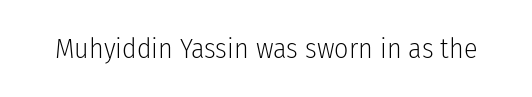
Note: no serifs on the glyphs. You can tell it's not italic because the verticals are truly vertical. On a weight scale, this lands at 450 or below. Rule under the text: the space is simply empty. Is this a fixed-width face? No — the glyphs have proportional, varying widths.
